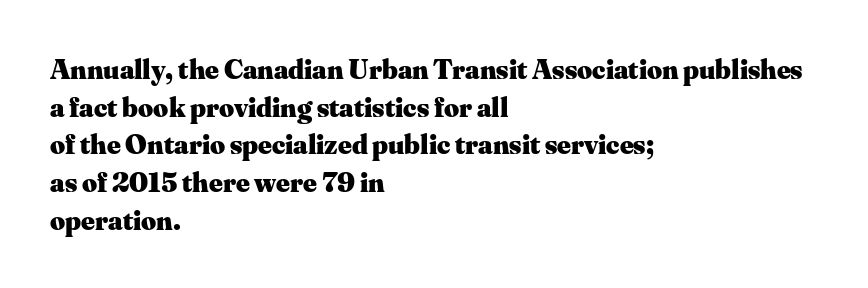
Q: Is the text bold? A: Yes.
Q: Is the text italic (slanted)? A: No, it is upright.
Q: Is the typeface a serif or a sans-serif typeface? A: Serif.
Q: Is the text underlined? A: No.
Q: How is the paragraph aligned? A: Left-aligned.
Q: Is the spacing between letters normal or unusually wide? A: Normal.
Q: Is the spacing between lines tight, normal or loose? A: Normal.
Q: Width (condensed, normal, or wide)? A: Normal.
Q: Stroke contrast? A: Medium.
Q: x-height? A: Small.
Q: Monospaced? A: No.
